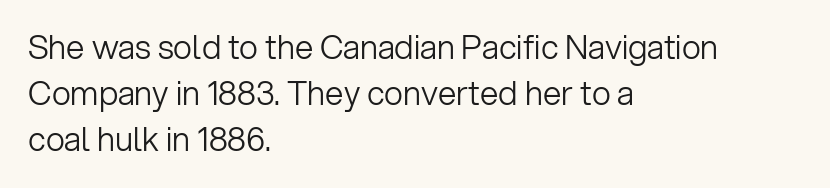
Leading: standard. Look at the bottom of the vertical strokes: they stop flat, with no serifs. Posture: vertical. Does extra space separate the letters? No, they use regular spacing.
